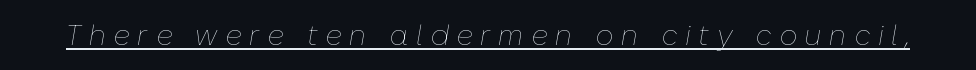
Q: Is the text bold? A: No.
Q: Is the text italic (slanted)? A: Yes, it leans right by about 10 degrees.
Q: Is the text underlined? A: Yes.
Q: Is the spacing between letters normal or unusually wide? A: Unusually wide.
Q: Width (condensed, normal, or wide)? A: Normal.
Q: Stroke contrast? A: Low.
Q: x-height? A: Medium.
Q: Monospaced? A: No.
